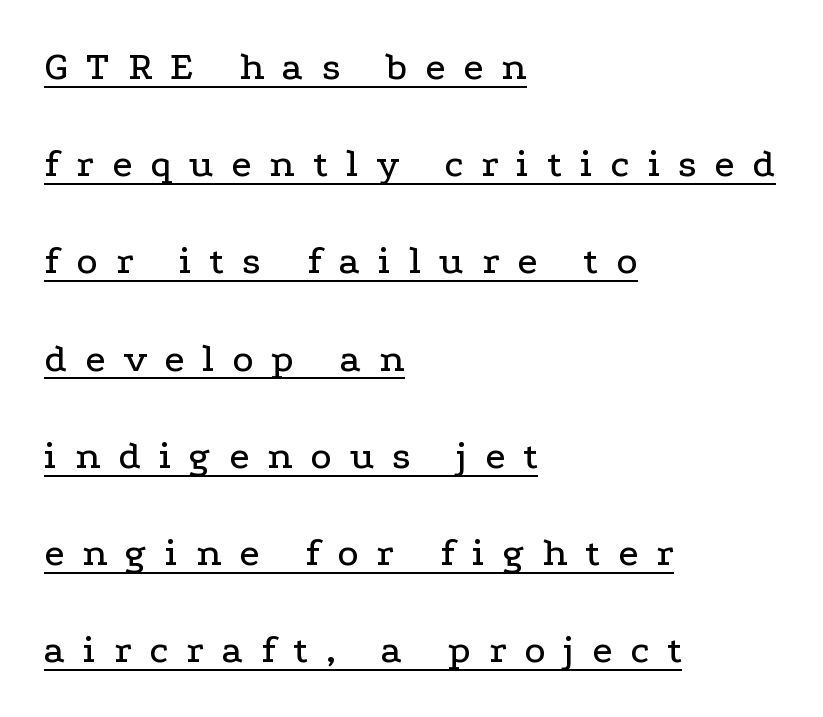
Q: Is the text italic (slanted)? A: No, it is upright.
Q: Is the typeface a serif or a sans-serif typeface? A: Serif.
Q: Is the text underlined? A: Yes.
Q: How is the paragraph aligned? A: Left-aligned.
Q: Is the spacing between letters normal or unusually wide? A: Unusually wide.
Q: Is the spacing between lines tight, normal or loose? A: Loose.
Q: Width (condensed, normal, or wide)? A: Wide.
Q: Stroke contrast? A: Low.
Q: x-height? A: Medium.
Q: Monospaced? A: No.
